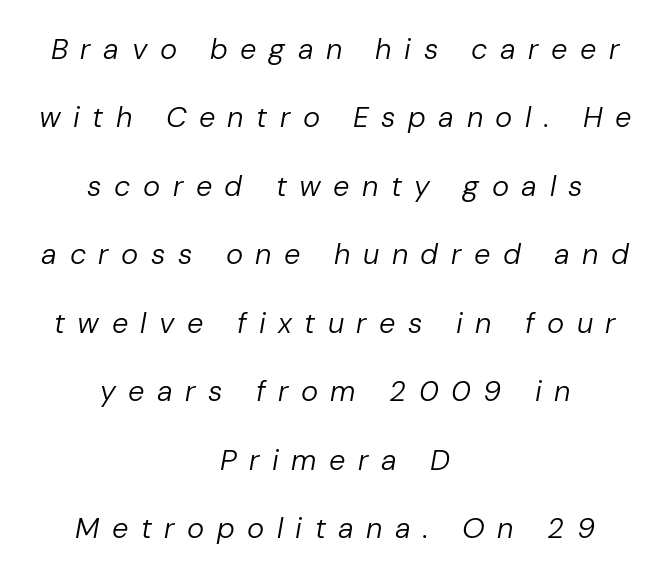
The image shows 29 px regular-weight type, italic (leaning right); set centered, loose line spacing (2.36x), unusually wide letter spacing (+0.43 em), not underlined; low stroke contrast and a medium x-height.
